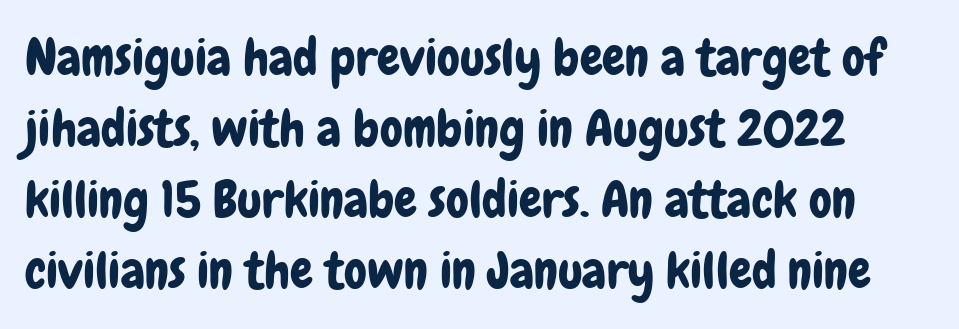
Q: Is the text italic (slanted)? A: No, it is upright.
Q: Is the typeface a serif or a sans-serif typeface? A: Sans-serif.
Q: Is the text underlined? A: No.
Q: Is the spacing between letters normal or unusually wide? A: Normal.
Q: Is the spacing between lines tight, normal or loose? A: Normal.
Q: Width (condensed, normal, or wide)? A: Condensed.
Q: Stroke contrast? A: Low.
Q: x-height? A: Medium.
Q: Monospaced? A: No.
